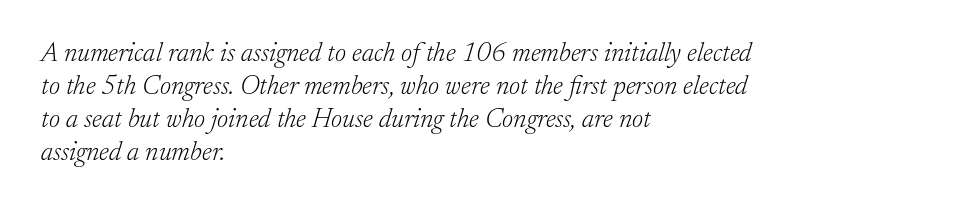
{"italic": "yes", "lean": "right", "slant_degrees": 17, "bold": "no", "underline": "no", "align": "left", "line_spacing_ratio": 1.22, "letter_spacing": "normal", "letter_spacing_em": 0.0, "glyph_px": 27}
